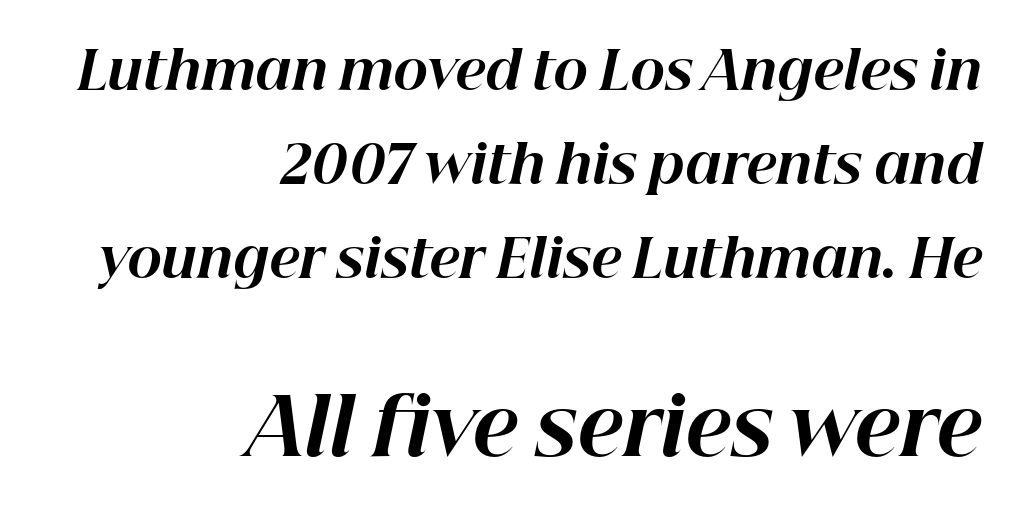
The image shows 78 px bold type, italic (leaning right); set right-aligned, line spacing 1.81x, normal letter spacing, not underlined; the second (bottom) block is 1.5x larger; high stroke contrast and a medium x-height.
